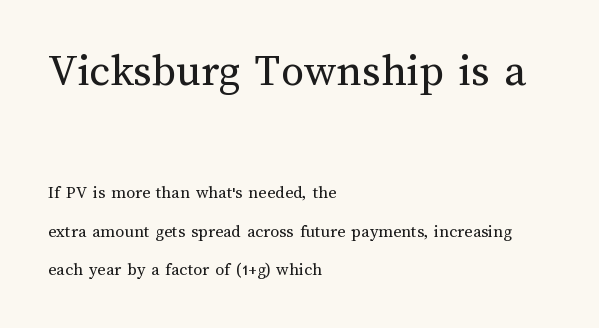
Q: Is the text bold? A: No.
Q: Is the text italic (slanted)? A: No, it is upright.
Q: Is the text underlined? A: No.
Q: How is the paragraph aligned? A: Left-aligned.
Q: Is the spacing between letters normal or unusually wide? A: Normal.
Q: Is the spacing between lines tight, normal or loose? A: Loose.
Q: Which block of text is set in a larger size, the first (top) or the second (bottom)? A: The first (top) one.
Q: Width (condensed, normal, or wide)? A: Normal.
Q: Stroke contrast? A: Medium.
Q: x-height? A: Medium.
Q: Monospaced? A: No.
